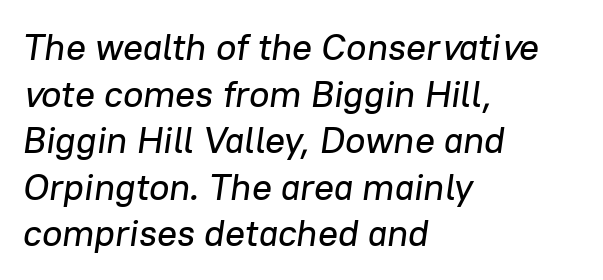
{"italic": "yes", "lean": "right", "slant_degrees": 8, "width": "normal", "stroke_contrast": "low", "x_height": "medium", "monospaced": "no", "underline": "no", "align": "left", "line_spacing": "normal", "line_spacing_ratio": 1.26, "letter_spacing": "normal", "letter_spacing_em": 0.0, "glyph_px": 37}
